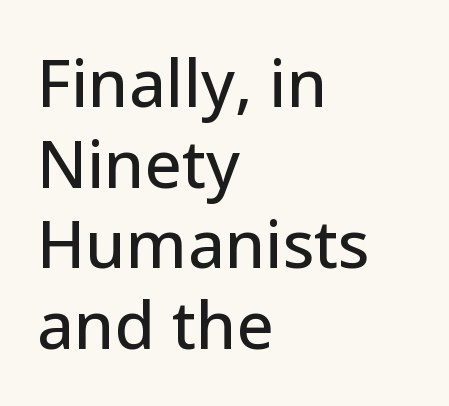
The image shows 65 px sans-serif type, upright; set left-aligned, line spacing 1.24x, normal letter spacing, not underlined; low stroke contrast and a medium x-height.
